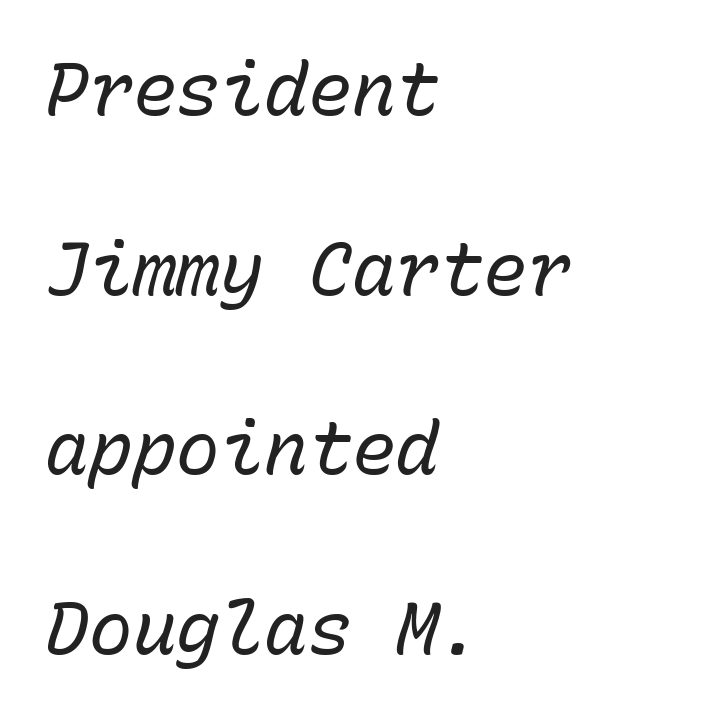
The image shows 73 px regular-weight type, italic (leaning right), monospaced; set left-aligned, loose line spacing (2.46x), normal letter spacing, not underlined; low stroke contrast and a medium x-height.
